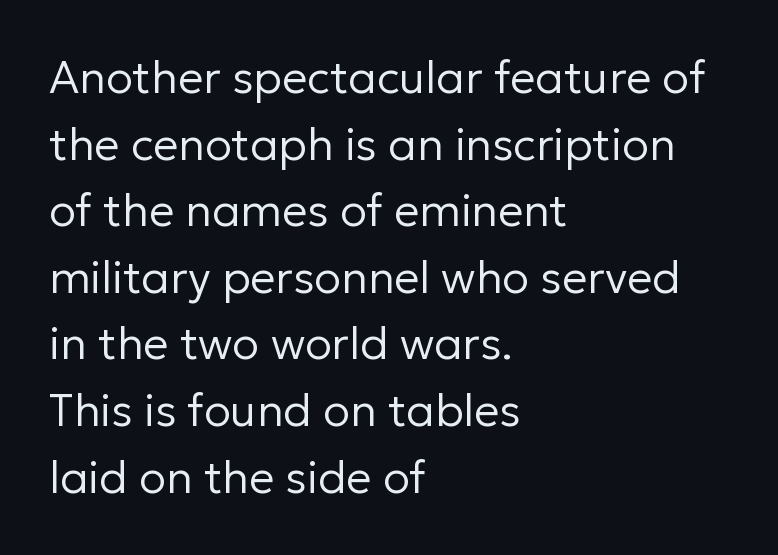
{"serif": "no", "italic": "no", "bold": "no", "weight": "regular", "width": "normal", "stroke_contrast": "low", "x_height": "medium", "monospaced": "no", "underline": "no", "align": "left", "line_spacing": "normal", "line_spacing_ratio": 1.48, "letter_spacing": "normal", "letter_spacing_em": 0.0, "glyph_px": 45}
